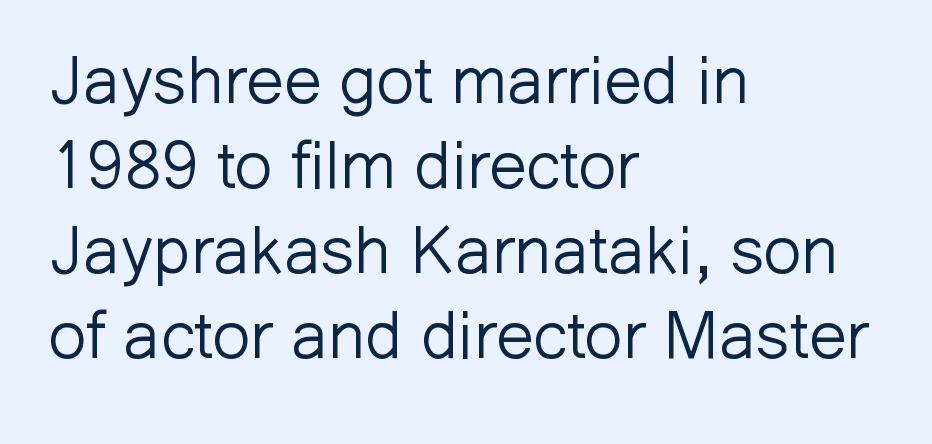
The image shows 67 px light sans-serif type, upright; set left-aligned, normal line spacing (1.27x), normal letter spacing, not underlined; low stroke contrast and a medium x-height.
